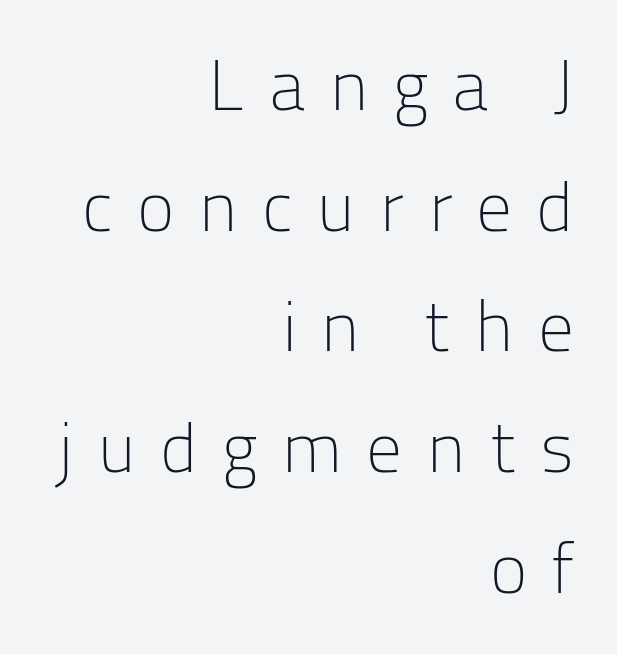
No italicization has been applied; the sample stays upright. A clean baseline with only descenders dipping below it. Character widths vary here, with narrow letters taking less room than wide ones. Compared with typical body copy, the letter spacing here is much looser.
